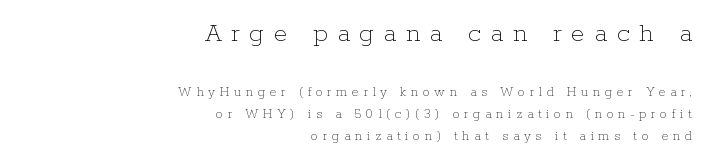
{"italic": "no", "bold": "no", "weight": "thin", "width": "normal", "stroke_contrast": "low", "x_height": "medium", "monospaced": "no", "underline": "no", "align": "right", "line_spacing": "normal", "line_spacing_ratio": 1.56, "letter_spacing": "wide", "letter_spacing_em": 0.33, "larger_block": "first", "size_ratio": 2.0, "glyph_px": 28}
